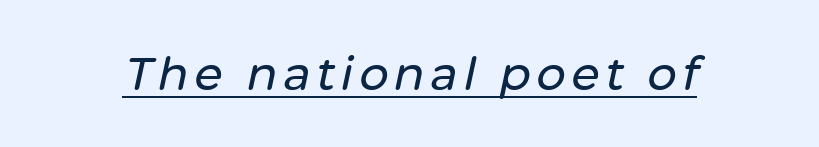
{"italic": "yes", "lean": "right", "slant_degrees": 12, "width": "normal", "stroke_contrast": "low", "x_height": "medium", "monospaced": "no", "underline": "yes", "glyph_px": 46}
